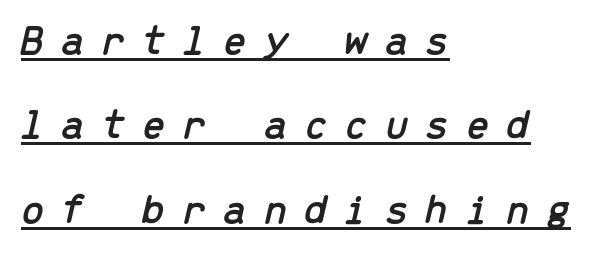
{"italic": "yes", "lean": "right", "slant_degrees": 13, "width": "normal", "stroke_contrast": "low", "x_height": "medium", "monospaced": "yes", "underline": "yes", "align": "left", "line_spacing": "loose", "line_spacing_ratio": 1.96, "letter_spacing": "wide", "letter_spacing_em": 0.38, "glyph_px": 43}
